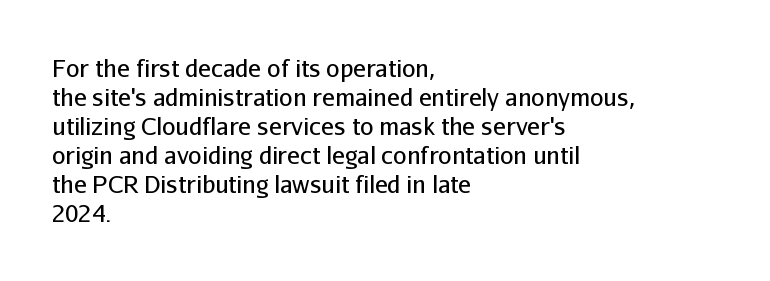
The strokes carry an ordinary text weight at most. Default kerning and tracking; the words read as compact shapes. The gap between lines stays unmarked. Does the lettering tilt? It doesn't — this is upright.
